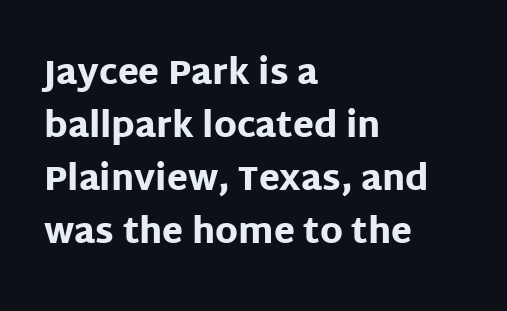
Q: Is the text bold? A: Yes.
Q: Is the text italic (slanted)? A: No, it is upright.
Q: Is the typeface a serif or a sans-serif typeface? A: Sans-serif.
Q: Is the text underlined? A: No.
Q: How is the paragraph aligned? A: Left-aligned.
Q: Is the spacing between letters normal or unusually wide? A: Normal.
Q: Is the spacing between lines tight, normal or loose? A: Normal.
Q: Width (condensed, normal, or wide)? A: Normal.
Q: Stroke contrast? A: Low.
Q: x-height? A: Large.
Q: Monospaced? A: No.
